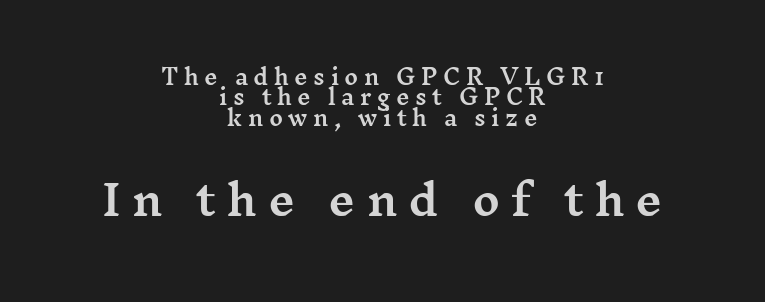
Q: Is the text italic (slanted)? A: No, it is upright.
Q: Is the typeface a serif or a sans-serif typeface? A: Serif.
Q: Is the text underlined? A: No.
Q: How is the paragraph aligned? A: Centered.
Q: Is the spacing between letters normal or unusually wide? A: Unusually wide.
Q: Is the spacing between lines tight, normal or loose? A: Tight.
Q: Which block of text is set in a larger size, the first (top) or the second (bottom)? A: The second (bottom) one.
Q: Width (condensed, normal, or wide)? A: Wide.
Q: Stroke contrast? A: Medium.
Q: x-height? A: Medium.
Q: Monospaced? A: No.
